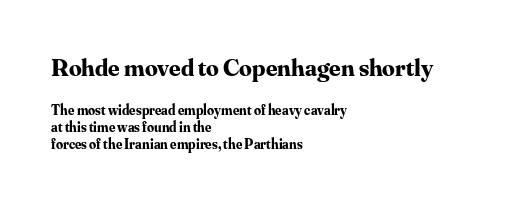
The image shows 25 px bold type, upright; set left-aligned, line spacing 1.21x, normal letter spacing, not underlined; the first (top) block is 1.79x larger.
